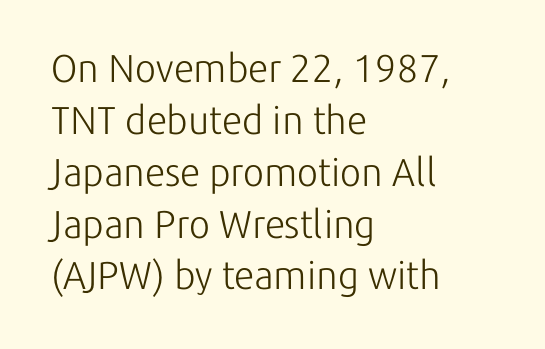
{"serif": "no", "italic": "no", "bold": "no", "weight": "light", "width": "normal", "stroke_contrast": "low", "x_height": "medium", "monospaced": "no", "underline": "no", "align": "left", "line_spacing": "normal", "line_spacing_ratio": 1.33, "letter_spacing": "normal", "letter_spacing_em": 0.0, "glyph_px": 39}
